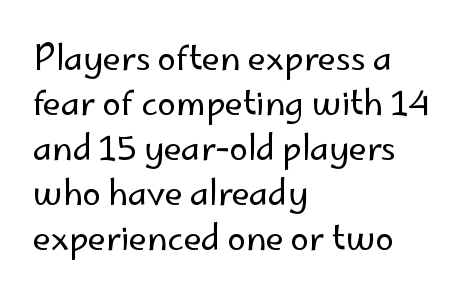
The image shows 33 px regular-weight sans-serif type, upright; set left-aligned, normal line spacing (1.36x), normal letter spacing, not underlined; low stroke contrast and a small x-height.
